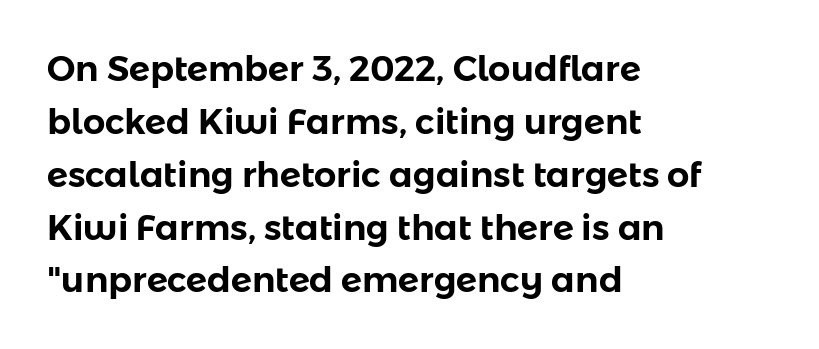
The gap between lines stays unmarked. Is there much room between lines? A standard amount, neither cramped nor airy. Inter-character spacing is left at the font's built-in metrics. The rendering anchors every line to the left-hand side. This is roman type, the default non-slanted kind.
